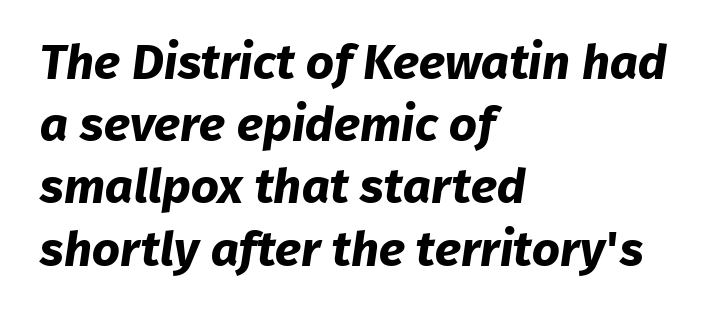
The image shows 49 px bold sans-serif type; set left-aligned, normal line spacing (1.27x), normal letter spacing, not underlined; low stroke contrast and a medium x-height.
